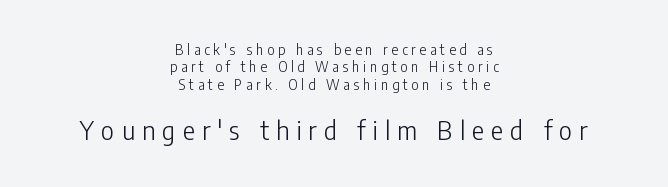
The image shows 26 px text type, upright; set centered, normal line spacing (1.25x), unusually wide letter spacing (+0.27 em), not underlined; the second (bottom) block is 1.86x larger.
